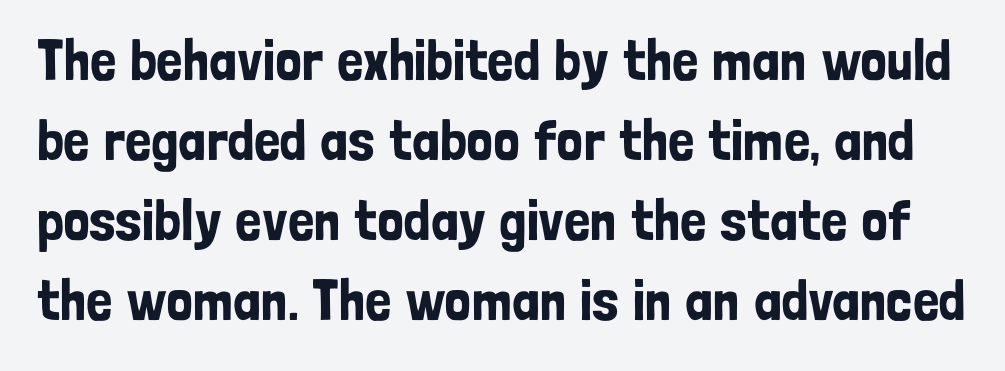
No extra tracking has been applied to these lines. Looks like regular typesetting: each glyph gets only the width it needs. A typesetter would call this leading conventional body-copy spacing. Underlining? Definitely not there. No feet cap the strokes, marking this as sans-serif type.
